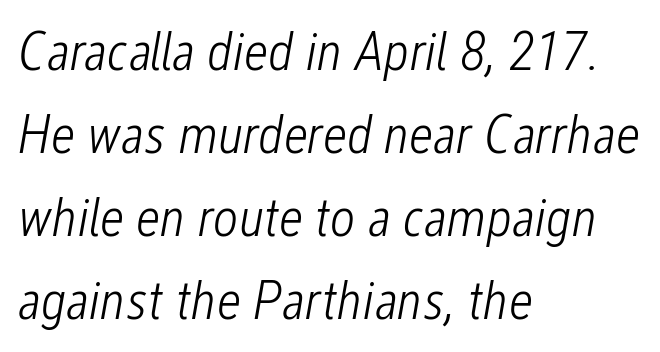
{"italic": "yes", "lean": "right", "slant_degrees": 12, "bold": "no", "weight": "light", "width": "condensed", "stroke_contrast": "low", "x_height": "medium", "monospaced": "no", "underline": "no", "align": "left", "line_spacing": "normal", "line_spacing_ratio": 1.51, "letter_spacing": "normal", "letter_spacing_em": 0.0, "glyph_px": 55}
